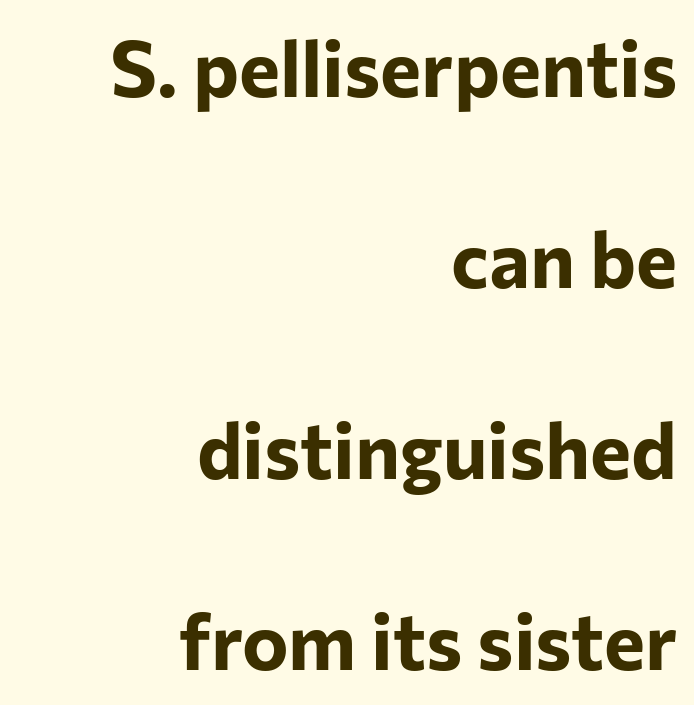
The image shows 78 px bold sans-serif type, upright; set right-aligned, loose line spacing (2.45x), normal letter spacing, not underlined; low stroke contrast and a medium x-height.
